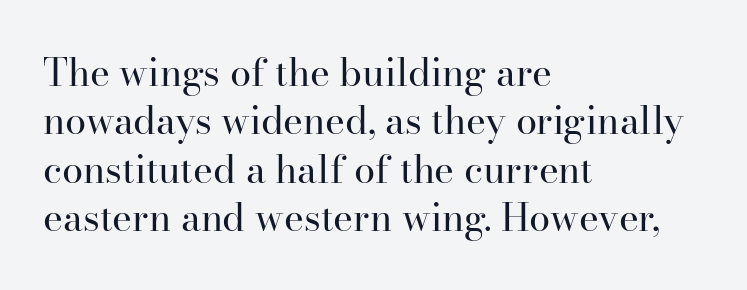
{"serif": "yes", "italic": "no", "bold": "no", "weight": "regular", "width": "normal", "stroke_contrast": "high", "x_height": "small", "monospaced": "no", "underline": "no", "align": "left", "line_spacing": "normal", "line_spacing_ratio": 1.27, "letter_spacing": "normal", "letter_spacing_em": 0.0, "glyph_px": 38}
